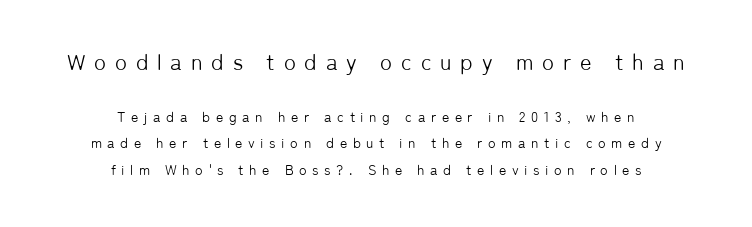
Nobody drew a line under any word here. This rendering widens character spacing well past its baseline value. One-word summary of the alignment: center. The more generous point size was reserved for the upper chunk.
